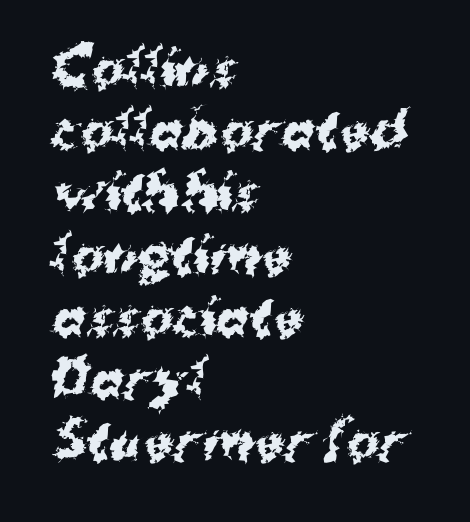
Character widths vary here, with narrow letters taking less room than wide ones. Strong, thick strokes mark this as bold type. Inter-character spacing is left at the font's built-in metrics. The passage shown stacks its lines at a standard gap. Nope, no serifs anywhere on these letters. Any mark beneath the type? The region is blank.
